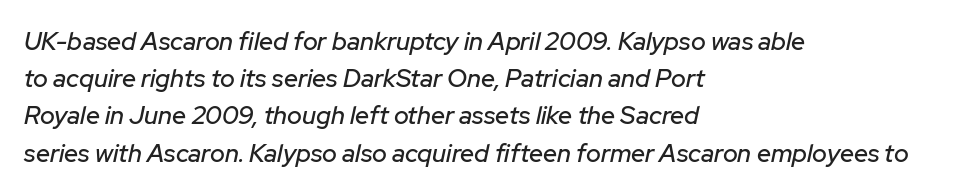
Slant detected: the letters are inclined. The zone under the glyphs is completely vacant. Typeset ragged right — the left edge is the straight one. Compared with typical body copy, the letter spacing here is the same.
